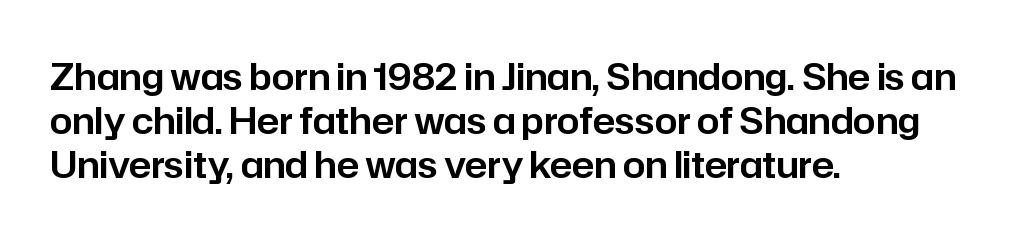
{"serif": "no", "italic": "no", "width": "normal", "stroke_contrast": "low", "x_height": "medium", "monospaced": "no", "underline": "no", "align": "left", "line_spacing_ratio": 1.22, "letter_spacing": "normal", "letter_spacing_em": 0.0, "glyph_px": 36}
